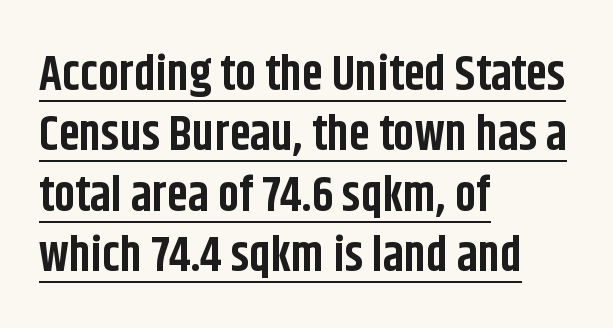
The image shows 48 px bold, condensed sans-serif type, upright; set left-aligned, normal line spacing (1.26x), normal letter spacing, underlined; low stroke contrast and a large x-height.
